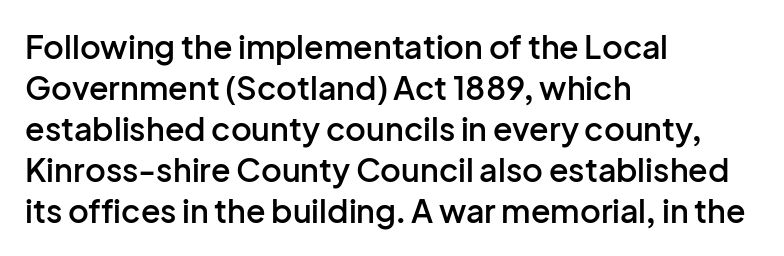
{"serif": "no", "italic": "no", "bold": "semi", "weight": "semibold", "width": "normal", "stroke_contrast": "low", "x_height": "medium", "monospaced": "no", "underline": "no", "align": "left", "line_spacing": "normal", "line_spacing_ratio": 1.28, "letter_spacing": "normal", "letter_spacing_em": 0.0, "glyph_px": 32}
